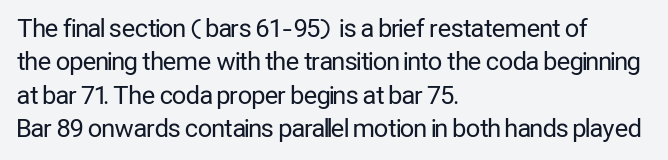
Q: Is the text bold? A: No.
Q: Is the text italic (slanted)? A: No, it is upright.
Q: Is the text underlined? A: No.
Q: How is the paragraph aligned? A: Left-aligned.
Q: Is the spacing between letters normal or unusually wide? A: Normal.
Q: Is the spacing between lines tight, normal or loose? A: Normal.
